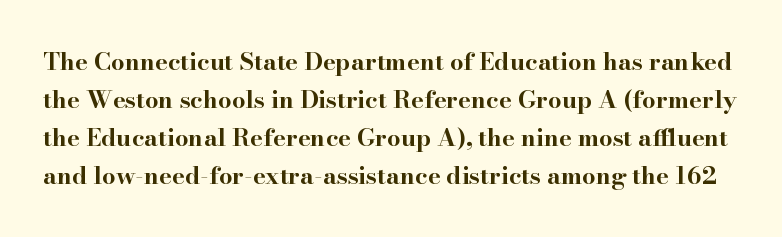
Here the glyphs are tracked normally, forming tight word shapes. The string is rendered with underlining switched off. The font is running at its bold setting. If you measured baseline to baseline, you'd find a middling distance.
